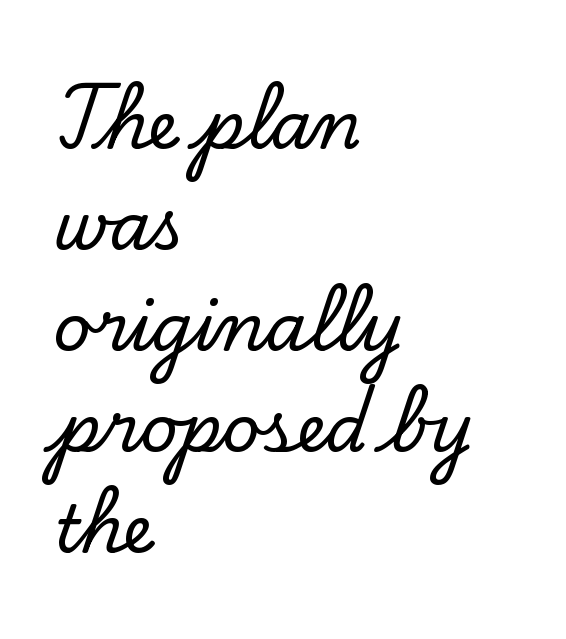
The image shows 66 px serif type; set left-aligned, normal line spacing (1.53x), normal letter spacing, not underlined; low stroke contrast and a small x-height.
